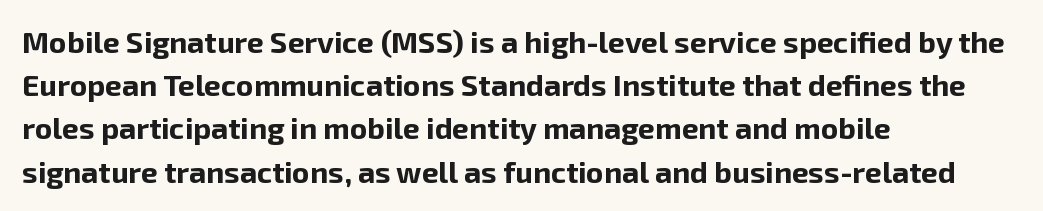
This sample uses an upright cut, with every glyph sitting square on the baseline. The horizontal fit of the characters is conventional and even. The baseline area is clear. The typeface chosen for these lines omits serifs. A classic flush-left, rag-right setting is used for this passage.
